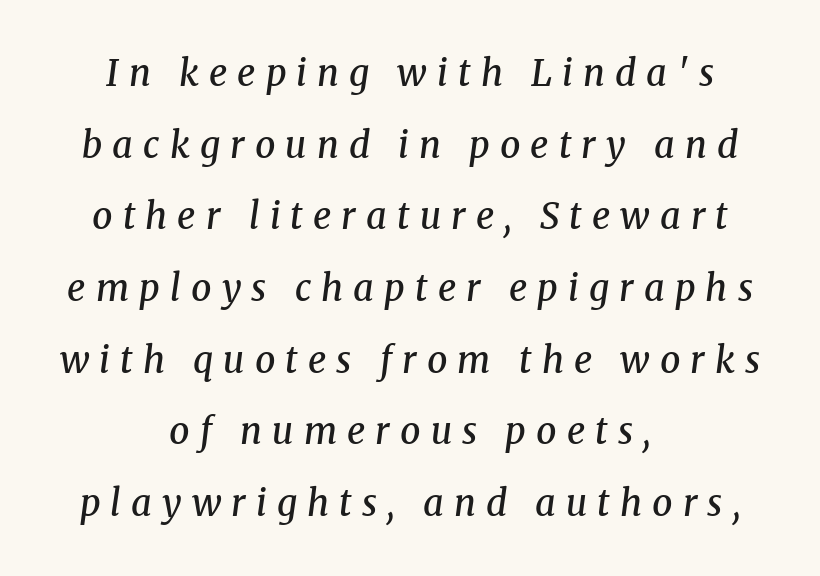
Q: Is the text bold? A: Semi-bold.
Q: Is the text italic (slanted)? A: Yes, it leans right by about 8 degrees.
Q: Is the typeface a serif or a sans-serif typeface? A: Serif.
Q: Is the text underlined? A: No.
Q: How is the paragraph aligned? A: Centered.
Q: Is the spacing between letters normal or unusually wide? A: Unusually wide.
Q: Is the spacing between lines tight, normal or loose? A: Loose.
Q: Width (condensed, normal, or wide)? A: Normal.
Q: Stroke contrast? A: Medium.
Q: x-height? A: Medium.
Q: Monospaced? A: No.
